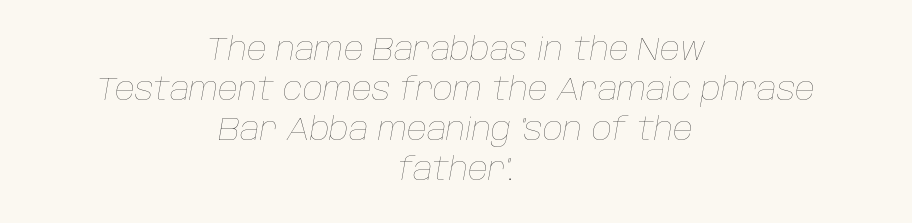
The image shows 31 px thin type, italic (leaning right); set centered, normal line spacing (1.29x), normal letter spacing, not underlined; low stroke contrast and a large x-height.
